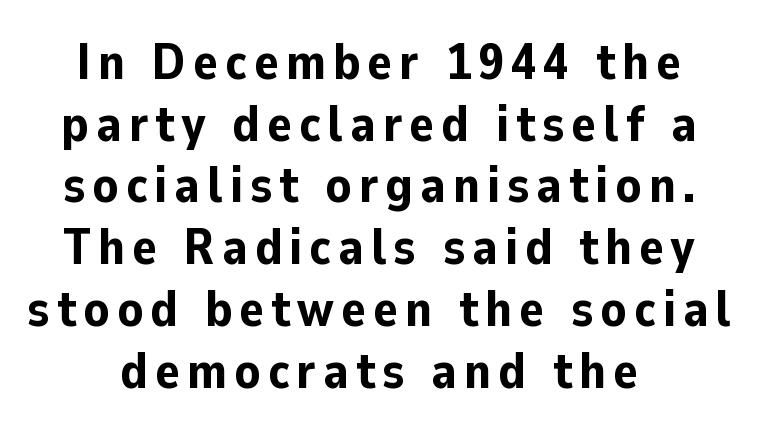
{"serif": "no", "italic": "no", "bold": "yes", "weight": "bold", "width": "normal", "stroke_contrast": "low", "x_height": "medium", "monospaced": "no", "underline": "no", "line_spacing_ratio": 1.21, "glyph_px": 51}
